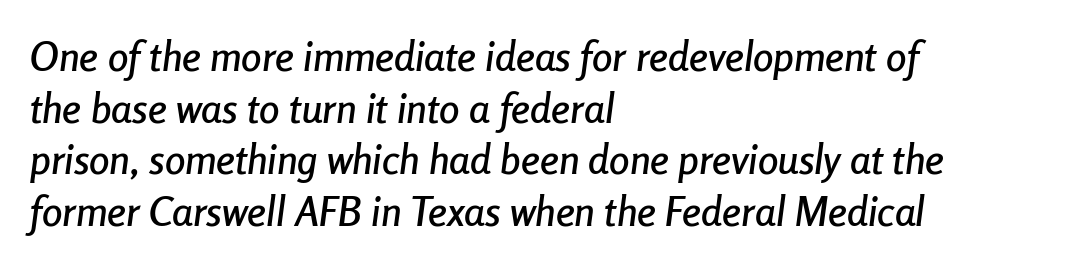
{"italic": "yes", "lean": "right", "slant_degrees": 8, "width": "condensed", "stroke_contrast": "low", "x_height": "medium", "monospaced": "no", "underline": "no", "align": "left", "line_spacing": "normal", "line_spacing_ratio": 1.26, "letter_spacing": "normal", "letter_spacing_em": 0.0, "glyph_px": 41}
